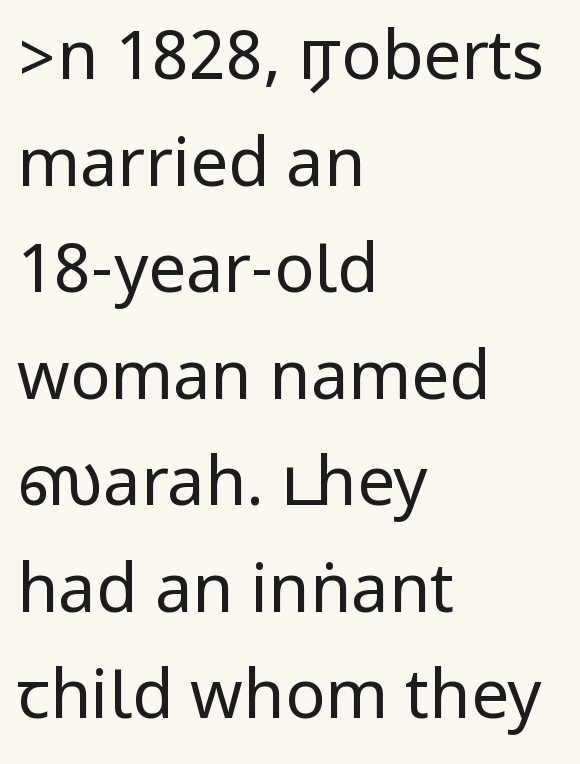
The image shows 67 px regular-weight, condensed sans-serif type, upright; set left-aligned, normal line spacing (1.59x), normal letter spacing, not underlined; low stroke contrast.
